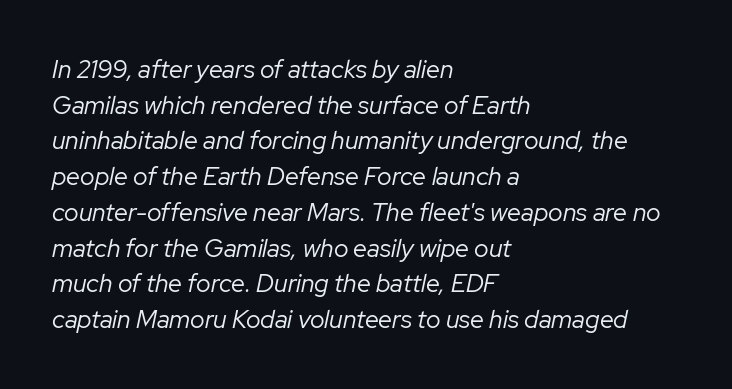
Q: Is the text bold? A: No.
Q: Is the text italic (slanted)? A: Yes, it leans right by about 12 degrees.
Q: Is the text underlined? A: No.
Q: How is the paragraph aligned? A: Left-aligned.
Q: Is the spacing between letters normal or unusually wide? A: Normal.
Q: Is the spacing between lines tight, normal or loose? A: Normal.
